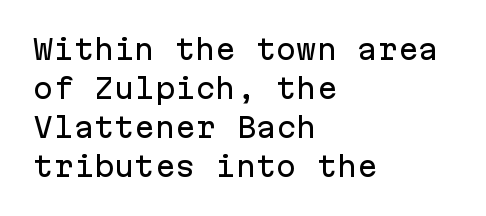
{"italic": "no", "underline": "no", "align": "left", "line_spacing": "normal", "line_spacing_ratio": 1.44, "letter_spacing": "normal", "letter_spacing_em": 0.0, "glyph_px": 27}
